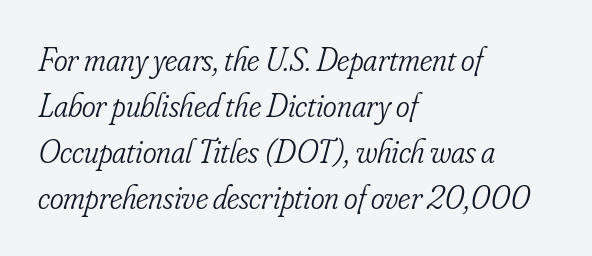
Baseline-to-baseline distance is the conventional proportion of letter height. Tracking here is standard; glyphs follow each other at the usual distance. Left-aligned paragraph, ragged on the right. Italic: yes, the glyphs are oblique.
